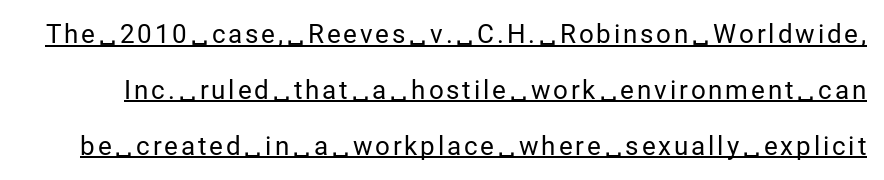
The image shows 26 px text type, upright; set loose line spacing (2.15x), underlined.
